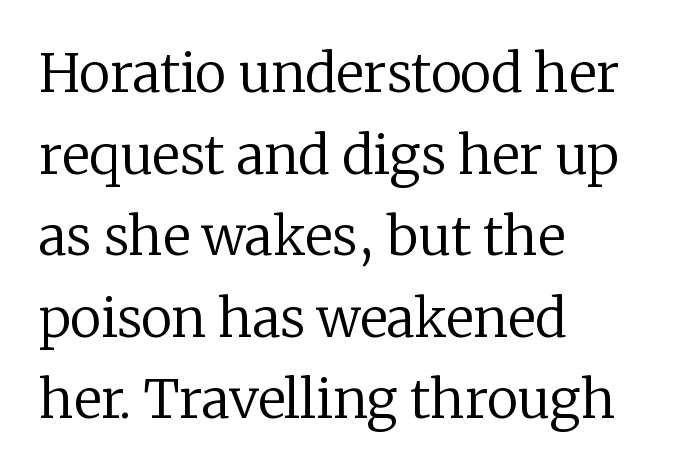
The image shows 53 px regular-weight serif type, upright; set left-aligned, normal line spacing (1.54x), normal letter spacing, not underlined; low stroke contrast and a medium x-height.
